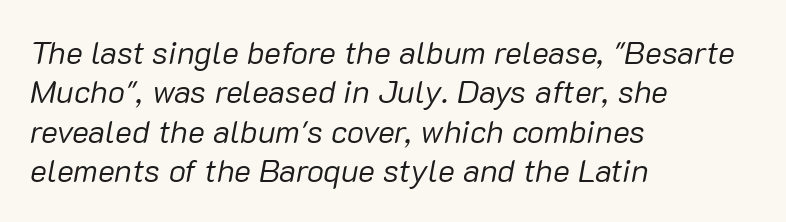
Q: Is the text bold? A: No.
Q: Is the text italic (slanted)? A: Yes, it leans right by about 10 degrees.
Q: Is the text underlined? A: No.
Q: How is the paragraph aligned? A: Left-aligned.
Q: Is the spacing between letters normal or unusually wide? A: Normal.
Q: Width (condensed, normal, or wide)? A: Normal.
Q: Stroke contrast? A: Low.
Q: x-height? A: Medium.
Q: Monospaced? A: No.
